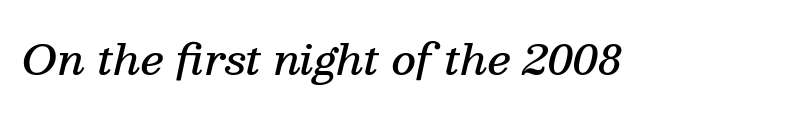
The image shows 42 px semibold serif type, italic (leaning right); set normal letter spacing, not underlined; medium stroke contrast and a medium x-height.
